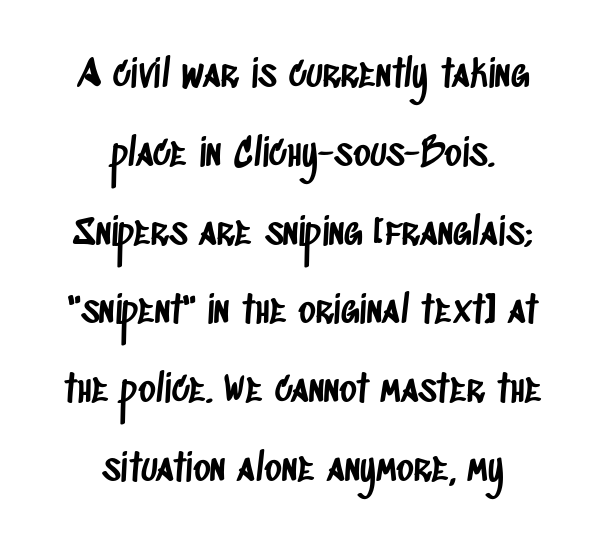
{"serif": "no", "width": "condensed", "stroke_contrast": "low", "x_height": "large", "monospaced": "no", "underline": "no", "align": "center", "line_spacing": "loose", "line_spacing_ratio": 2.13, "letter_spacing": "normal", "letter_spacing_em": 0.0, "glyph_px": 37}
